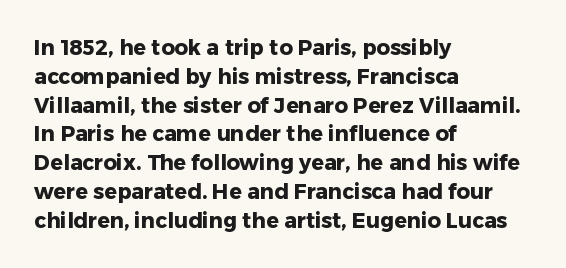
The image shows 21 px bold type, upright; set left-aligned, normal line spacing (1.37x), normal letter spacing, not underlined.
